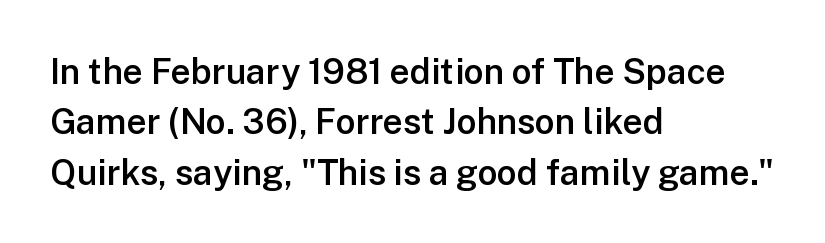
The image shows 35 px semibold sans-serif type, upright; set left-aligned, normal line spacing (1.44x), normal letter spacing, not underlined; low stroke contrast and a medium x-height.
